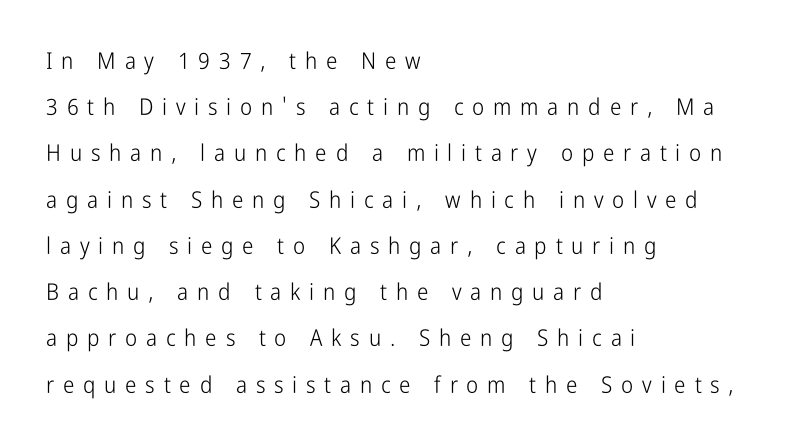
{"italic": "no", "bold": "no", "underline": "no", "align": "left", "line_spacing": "loose", "line_spacing_ratio": 2.01, "letter_spacing": "wide", "letter_spacing_em": 0.38, "glyph_px": 23}
